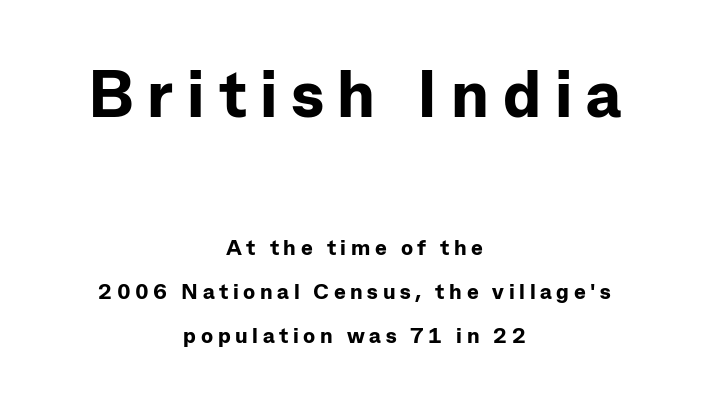
Q: Is the text bold? A: Yes.
Q: Is the text italic (slanted)? A: No, it is upright.
Q: Is the typeface a serif or a sans-serif typeface? A: Sans-serif.
Q: Is the text underlined? A: No.
Q: How is the paragraph aligned? A: Centered.
Q: Is the spacing between letters normal or unusually wide? A: Unusually wide.
Q: Is the spacing between lines tight, normal or loose? A: Loose.
Q: Which block of text is set in a larger size, the first (top) or the second (bottom)? A: The first (top) one.
Q: Width (condensed, normal, or wide)? A: Normal.
Q: Stroke contrast? A: Low.
Q: x-height? A: Medium.
Q: Monospaced? A: No.
